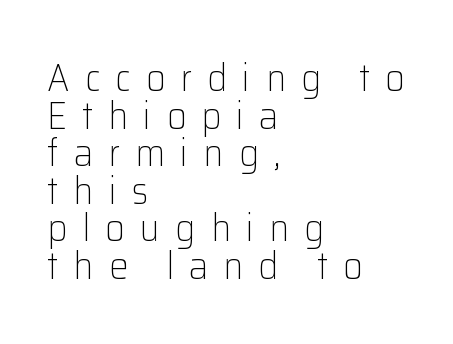
{"serif": "no", "italic": "no", "bold": "no", "weight": "light", "width": "normal", "stroke_contrast": "low", "x_height": "medium", "monospaced": "no", "underline": "no", "align": "left", "line_spacing": "tight", "line_spacing_ratio": 0.99, "letter_spacing": "wide", "letter_spacing_em": 0.4, "glyph_px": 38}
